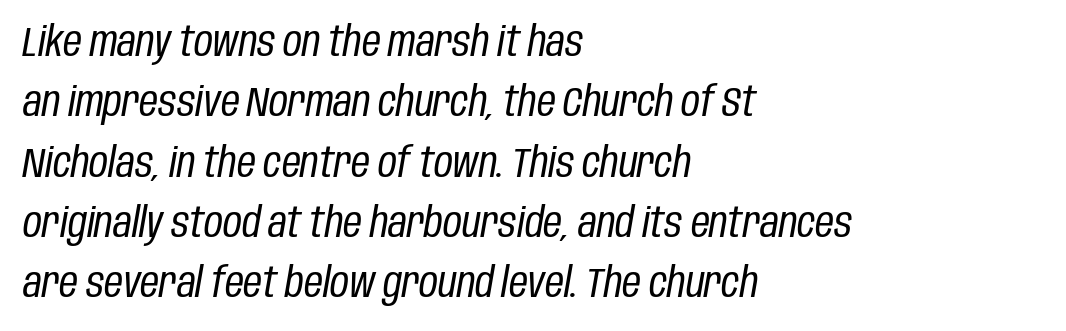
{"italic": "yes", "lean": "right", "slant_degrees": 10, "bold": "no", "weight": "regular", "width": "condensed", "stroke_contrast": "low", "x_height": "large", "monospaced": "no", "underline": "no", "align": "left", "line_spacing": "normal", "line_spacing_ratio": 1.47, "letter_spacing": "normal", "letter_spacing_em": 0.0, "glyph_px": 41}
